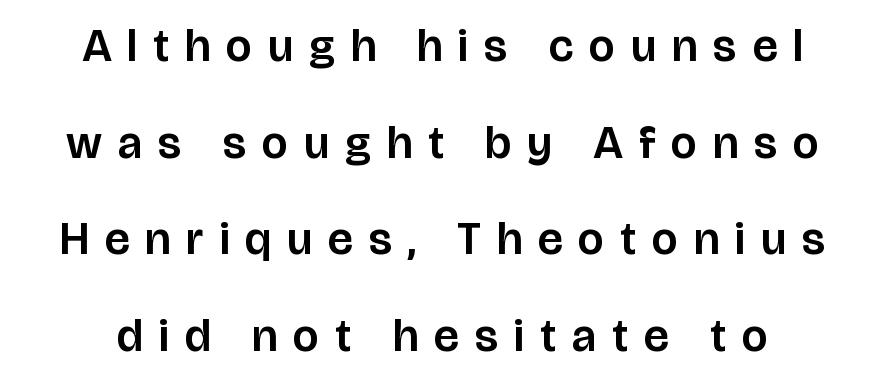
{"serif": "no", "italic": "no", "width": "normal", "stroke_contrast": "low", "x_height": "large", "monospaced": "no", "underline": "no", "align": "center", "line_spacing": "loose", "line_spacing_ratio": 2.1, "letter_spacing": "wide", "letter_spacing_em": 0.35, "glyph_px": 46}
